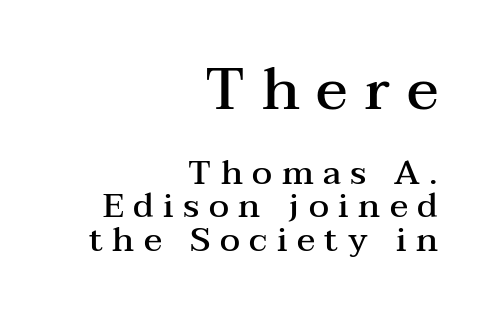
Examine the stroke ends and you'll spot serifs. The axis of the letterforms is exactly vertical. Each line ends at the same right margin while the left side varies. You could only call the tracking loose — the letters float apart. Line spacing here is tight. The rendering uses natural spacing where letterforms have individual widths.
